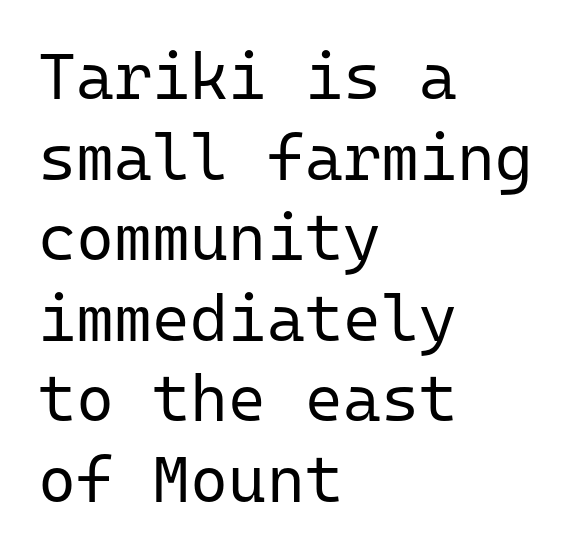
The image shows 65 px regular-weight sans-serif type, upright, monospaced; set left-aligned, line spacing 1.24x, normal letter spacing, not underlined; low stroke contrast and a medium x-height.
